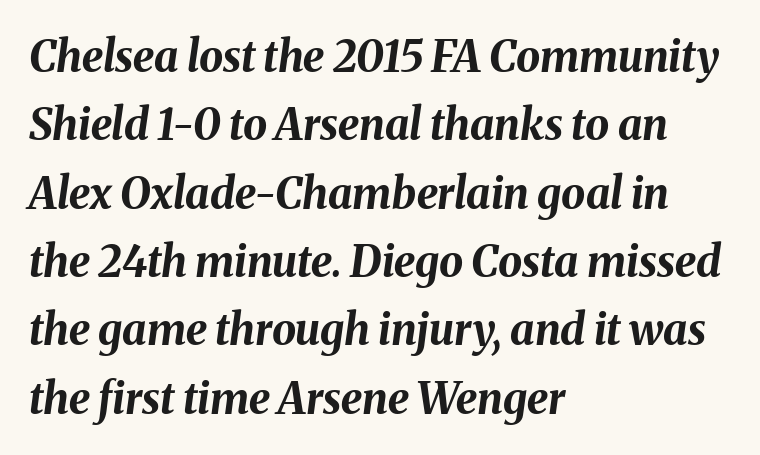
The image shows 43 px bold type, italic (leaning right); set left-aligned, normal line spacing (1.59x), normal letter spacing, not underlined; medium stroke contrast and a medium x-height.
